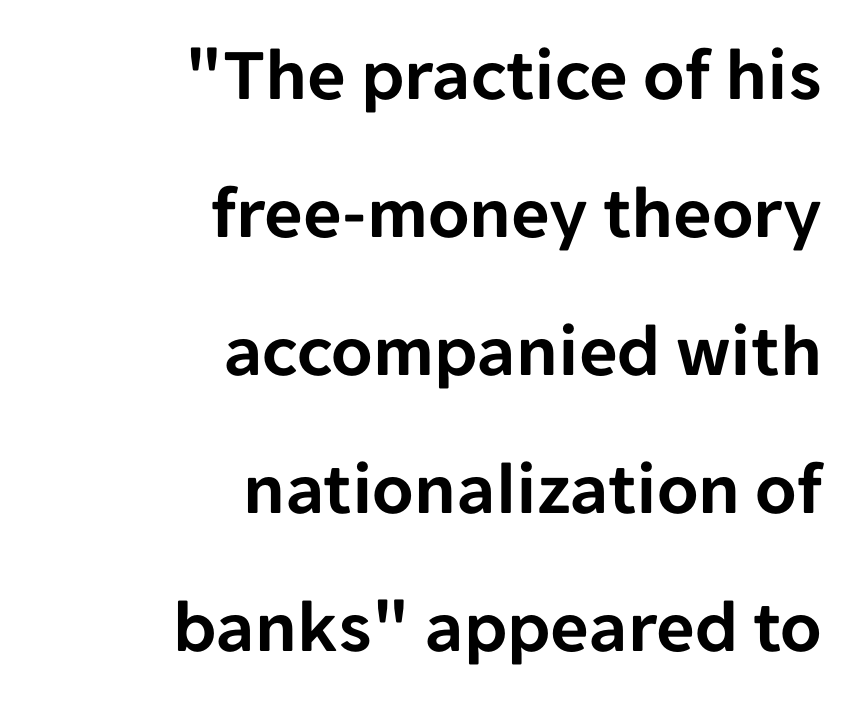
Q: Is the text italic (slanted)? A: No, it is upright.
Q: Is the typeface a serif or a sans-serif typeface? A: Sans-serif.
Q: Is the text underlined? A: No.
Q: How is the paragraph aligned? A: Right-aligned.
Q: Is the spacing between letters normal or unusually wide? A: Normal.
Q: Width (condensed, normal, or wide)? A: Normal.
Q: Stroke contrast? A: Low.
Q: x-height? A: Medium.
Q: Monospaced? A: No.
